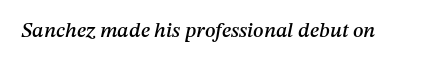
{"italic": "yes", "lean": "right", "slant_degrees": 12, "underline": "no", "letter_spacing": "normal", "letter_spacing_em": 0.0, "glyph_px": 21}
